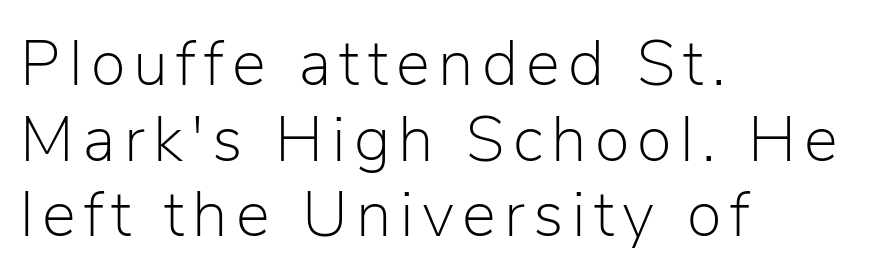
A typesetter would call this proportional, since set widths differ per character. I'd call this a sans setting — the letters go barefoot. Unmarked baselines from the first word to the last. The strokes are not fattened; the text isn't bold.
